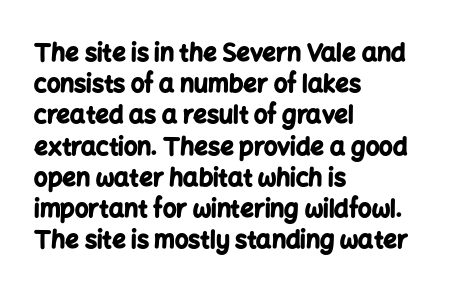
The image shows 24 px bold type, upright; set left-aligned, normal line spacing (1.3x), normal letter spacing, not underlined.
